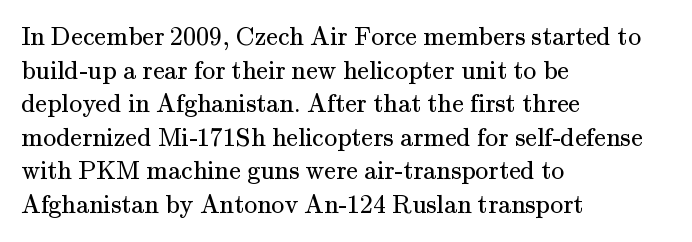
Q: Is the text bold? A: No.
Q: Is the text italic (slanted)? A: No, it is upright.
Q: Is the text underlined? A: No.
Q: How is the paragraph aligned? A: Left-aligned.
Q: Is the spacing between letters normal or unusually wide? A: Normal.
Q: Is the spacing between lines tight, normal or loose? A: Normal.
